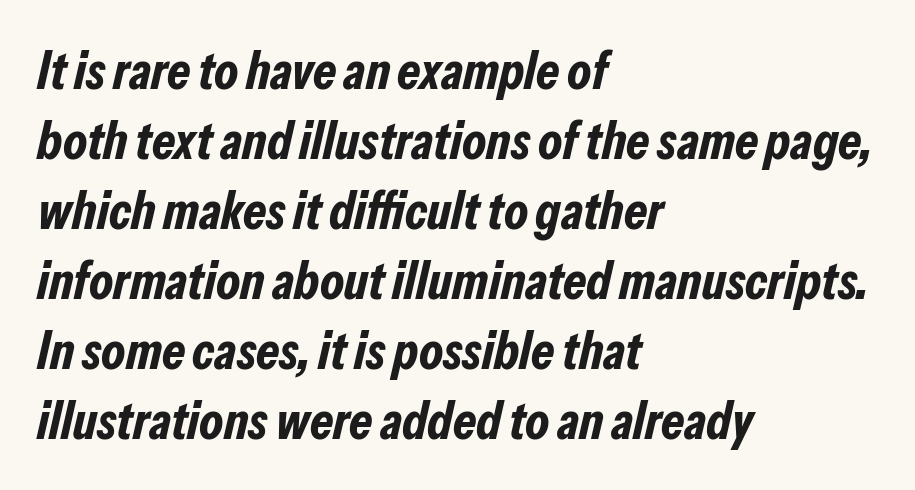
Each letter keeps its own natural width here, so spacing adapts to shape. Observe the ordinary spacing: letters are neighbours, not strangers. A normal amount of white space separates one row of letters from the next. Each line starts at the same left margin while the right side varies. Summary of weight: heavy, a full bold. A clean baseline with only descenders dipping below it.
